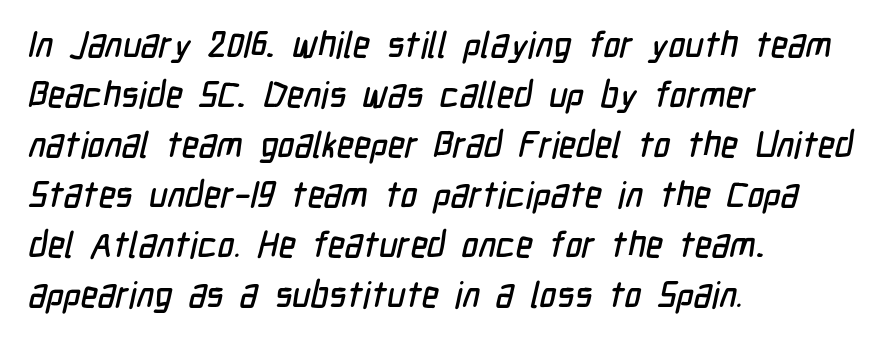
Characters follow at the spacing the type designer built in. Each new line begins a customary step beneath the previous one. Words float on clear page, feet unadorned. Layout note: lines flush left. In terms of letterform style, serifs are entirely absent. Each letter keeps its own natural width here, so spacing adapts to shape.
